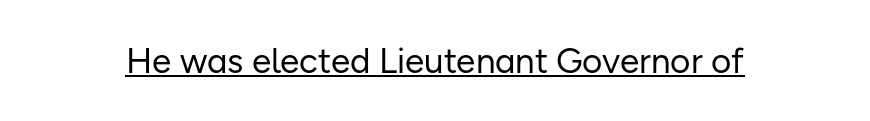
Q: Is the text bold? A: No.
Q: Is the text italic (slanted)? A: No, it is upright.
Q: Is the typeface a serif or a sans-serif typeface? A: Sans-serif.
Q: Is the text underlined? A: Yes.
Q: Is the spacing between letters normal or unusually wide? A: Normal.
Q: Width (condensed, normal, or wide)? A: Normal.
Q: Stroke contrast? A: Low.
Q: x-height? A: Medium.
Q: Monospaced? A: No.
